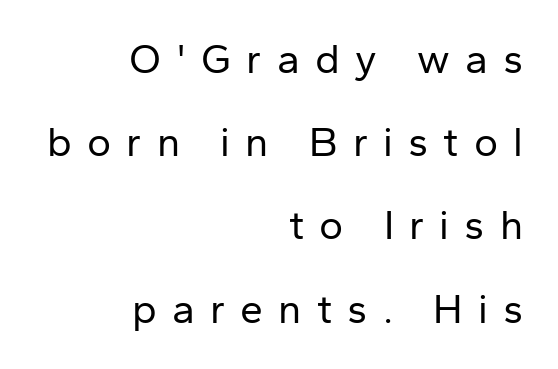
{"serif": "no", "italic": "no", "bold": "no", "weight": "regular", "width": "normal", "stroke_contrast": "low", "x_height": "medium", "monospaced": "no", "underline": "no", "align": "right", "line_spacing": "loose", "line_spacing_ratio": 2.03, "letter_spacing": "wide", "letter_spacing_em": 0.37, "glyph_px": 41}
